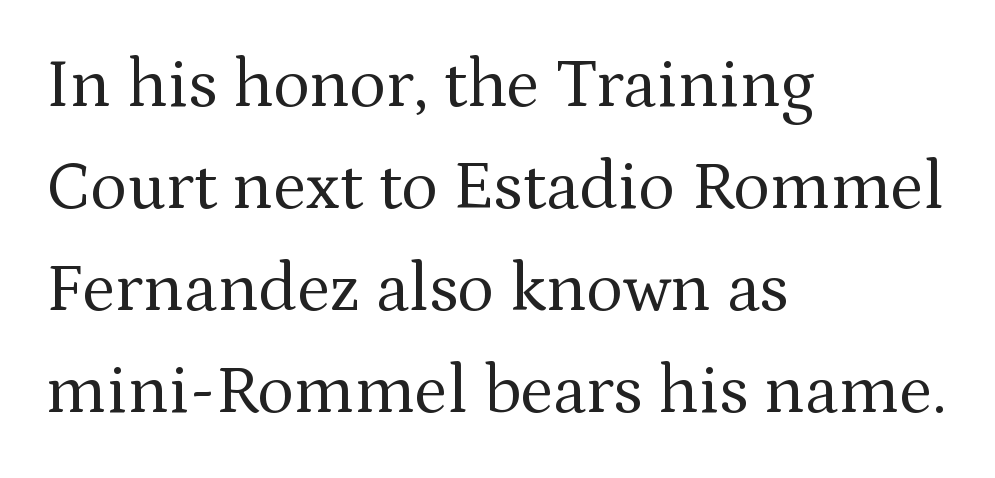
{"serif": "yes", "italic": "no", "bold": "no", "weight": "regular", "width": "normal", "stroke_contrast": "medium", "x_height": "medium", "monospaced": "no", "underline": "no", "align": "left", "line_spacing": "normal", "line_spacing_ratio": 1.48, "letter_spacing": "normal", "letter_spacing_em": 0.0, "glyph_px": 69}
